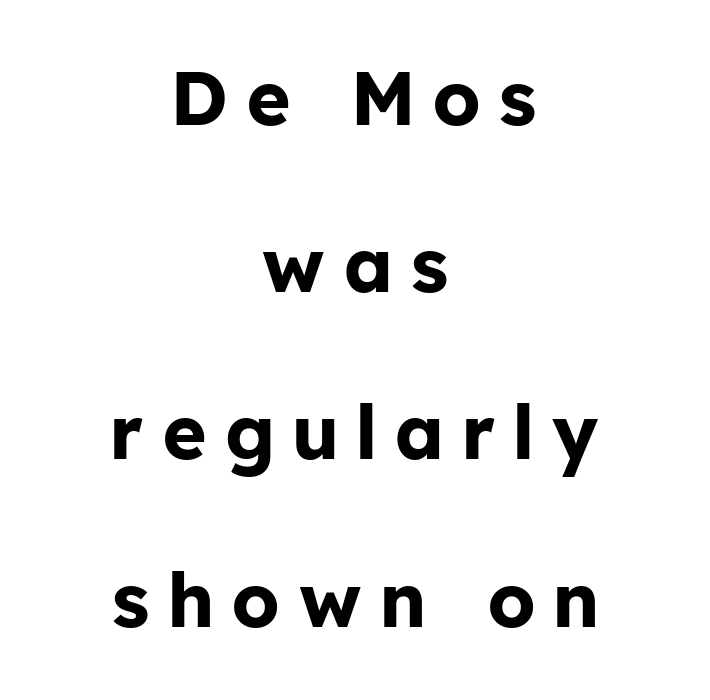
Q: Is the text bold? A: Yes.
Q: Is the text italic (slanted)? A: No, it is upright.
Q: Is the typeface a serif or a sans-serif typeface? A: Sans-serif.
Q: Is the text underlined? A: No.
Q: How is the paragraph aligned? A: Centered.
Q: Is the spacing between letters normal or unusually wide? A: Unusually wide.
Q: Is the spacing between lines tight, normal or loose? A: Loose.
Q: Width (condensed, normal, or wide)? A: Normal.
Q: Stroke contrast? A: Low.
Q: x-height? A: Medium.
Q: Monospaced? A: No.
